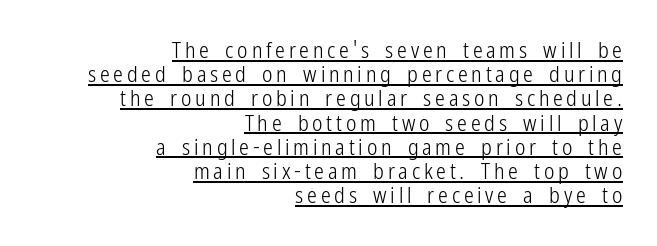
The image shows 22 px text type, upright; set right-aligned, tight line spacing (1.1x), underlined.
